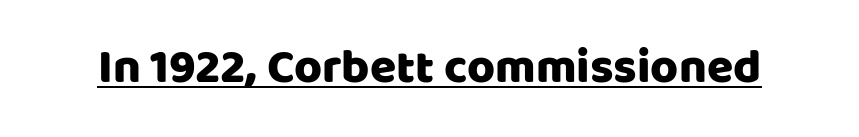
{"serif": "no", "italic": "no", "width": "normal", "stroke_contrast": "low", "x_height": "large", "monospaced": "no", "underline": "yes", "letter_spacing": "normal", "letter_spacing_em": 0.0, "glyph_px": 48}
